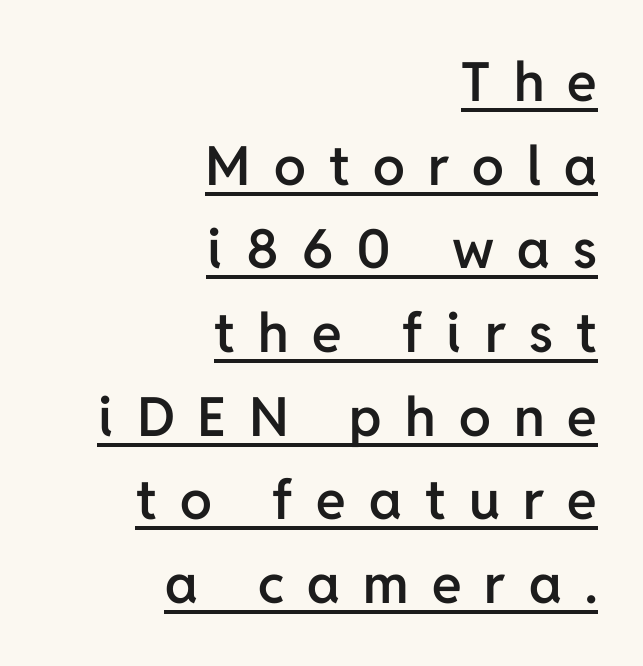
Q: Is the text bold? A: Semi-bold.
Q: Is the text italic (slanted)? A: No, it is upright.
Q: Is the typeface a serif or a sans-serif typeface? A: Sans-serif.
Q: Is the text underlined? A: Yes.
Q: How is the paragraph aligned? A: Right-aligned.
Q: Is the spacing between letters normal or unusually wide? A: Unusually wide.
Q: Is the spacing between lines tight, normal or loose? A: Normal.
Q: Width (condensed, normal, or wide)? A: Normal.
Q: Stroke contrast? A: Low.
Q: x-height? A: Medium.
Q: Monospaced? A: No.
